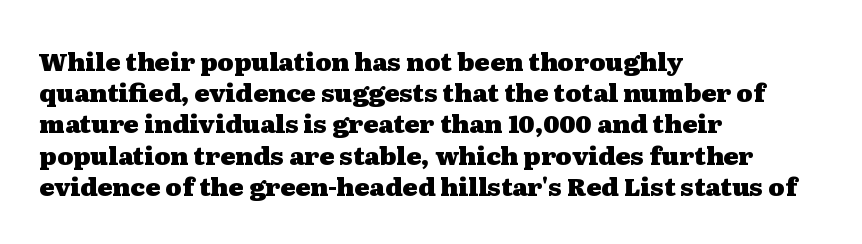
The image shows 25 px bold type, upright; set left-aligned, normal line spacing (1.25x), normal letter spacing, not underlined.
